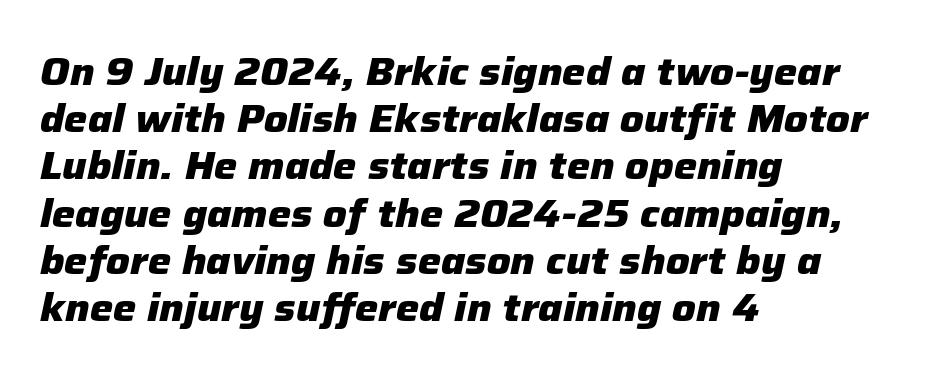
Emphasis by weight is at full strength: bold. Is the type slanted? Yes — the strokes lean at a clear angle. A clean baseline with only descenders dipping below it. Horizontally, the lines are justified to the leading edge only. The type is set solid horizontally, with unmodified tracking. Proportional: the letters do not fall into vertical columns.
